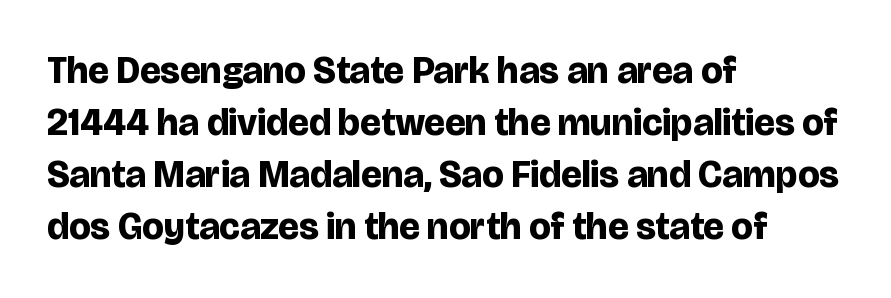
The image shows 38 px bold sans-serif type, upright; set left-aligned, normal line spacing (1.37x), normal letter spacing, not underlined; low stroke contrast and a large x-height.
